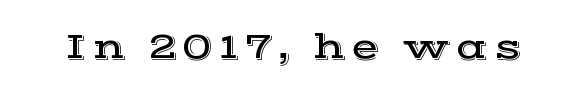
Q: Is the text italic (slanted)? A: No, it is upright.
Q: Is the typeface a serif or a sans-serif typeface? A: Serif.
Q: Is the text underlined? A: No.
Q: Width (condensed, normal, or wide)? A: Wide.
Q: x-height? A: Medium.
Q: Monospaced? A: No.
